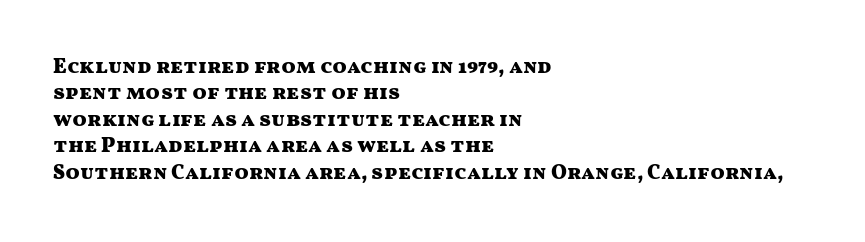
Q: Is the text bold? A: Yes.
Q: Is the text italic (slanted)? A: No, it is upright.
Q: Is the text underlined? A: No.
Q: How is the paragraph aligned? A: Left-aligned.
Q: Is the spacing between letters normal or unusually wide? A: Normal.
Q: Is the spacing between lines tight, normal or loose? A: Normal.
